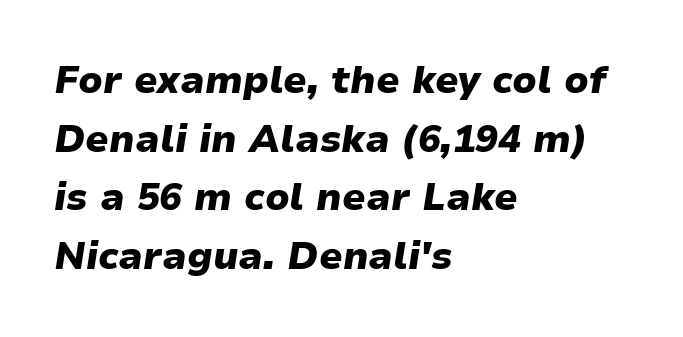
{"italic": "yes", "lean": "right", "slant_degrees": 9, "bold": "yes", "weight": "heavy", "width": "normal", "stroke_contrast": "low", "x_height": "medium", "monospaced": "no", "underline": "no", "align": "left", "line_spacing": "normal", "line_spacing_ratio": 1.54, "letter_spacing": "normal", "letter_spacing_em": 0.0, "glyph_px": 38}
